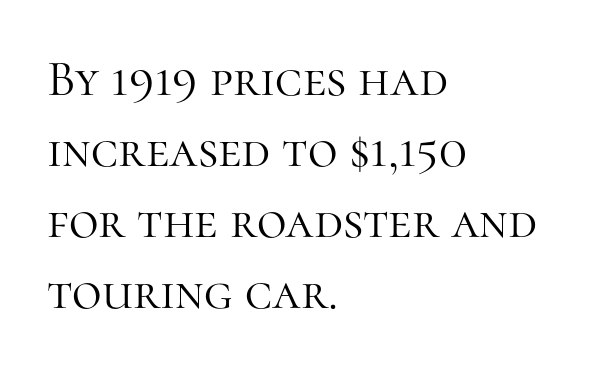
Q: Is the text bold? A: No.
Q: Is the text italic (slanted)? A: No, it is upright.
Q: Is the typeface a serif or a sans-serif typeface? A: Serif.
Q: Is the text underlined? A: No.
Q: How is the paragraph aligned? A: Left-aligned.
Q: Is the spacing between letters normal or unusually wide? A: Normal.
Q: Is the spacing between lines tight, normal or loose? A: Normal.
Q: Width (condensed, normal, or wide)? A: Normal.
Q: Stroke contrast? A: High.
Q: x-height? A: Medium.
Q: Monospaced? A: No.
